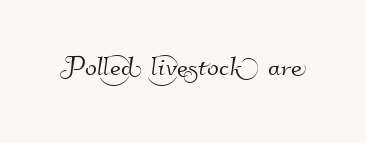
Grotesque or geometric, the face here clearly has no serifs. The baseline area is clear. The letters advance in unequal steps, a hallmark of proportional type. Is the letter spacing exaggerated? No — it looks like the ordinary default.
